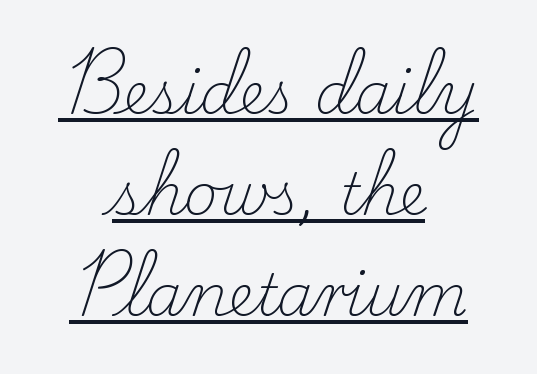
I'd call this a serif setting — the letters wear small feet. The passage is arranged like a title page — every line centered. Honestly, the underline is the first thing you notice here.
